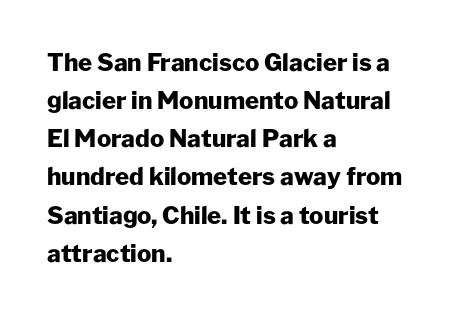
{"italic": "no", "bold": "yes", "underline": "no", "align": "left", "line_spacing": "normal", "line_spacing_ratio": 1.59, "letter_spacing": "normal", "letter_spacing_em": 0.0, "glyph_px": 24}
